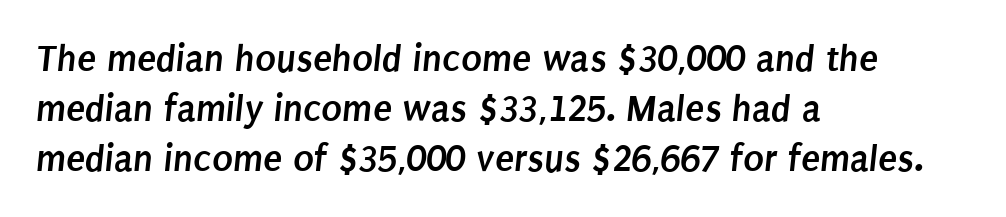
{"serif": "no", "bold": "yes", "weight": "semibold", "width": "condensed", "stroke_contrast": "low", "x_height": "large", "monospaced": "no", "underline": "no", "align": "left", "line_spacing": "normal", "line_spacing_ratio": 1.28, "letter_spacing": "normal", "letter_spacing_em": 0.0, "glyph_px": 39}
